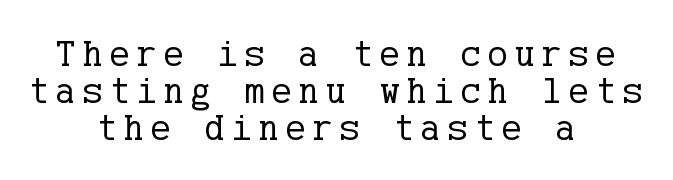
{"serif": "yes", "italic": "no", "bold": "no", "weight": "regular", "width": "normal", "stroke_contrast": "low", "x_height": "medium", "underline": "no", "align": "center", "line_spacing": "tight", "line_spacing_ratio": 0.97, "glyph_px": 38}
